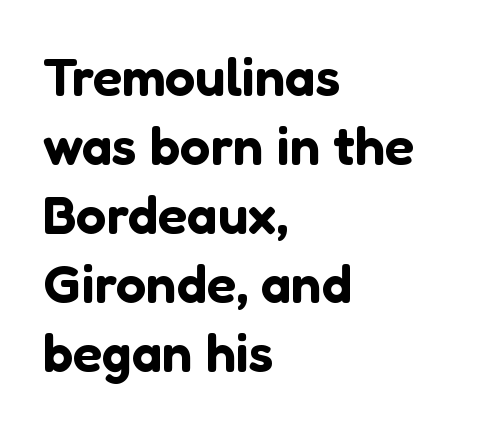
Q: Is the text italic (slanted)? A: No, it is upright.
Q: Is the typeface a serif or a sans-serif typeface? A: Sans-serif.
Q: Is the text underlined? A: No.
Q: How is the paragraph aligned? A: Left-aligned.
Q: Is the spacing between letters normal or unusually wide? A: Normal.
Q: Is the spacing between lines tight, normal or loose? A: Normal.
Q: Width (condensed, normal, or wide)? A: Normal.
Q: Stroke contrast? A: Low.
Q: x-height? A: Medium.
Q: Monospaced? A: No.
